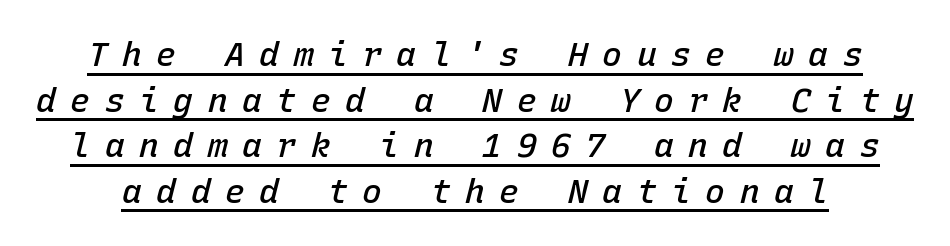
The image shows 33 px semibold type, italic (leaning right), monospaced; set normal line spacing (1.38x), unusually wide letter spacing (+0.44 em), underlined; low stroke contrast and a medium x-height.
